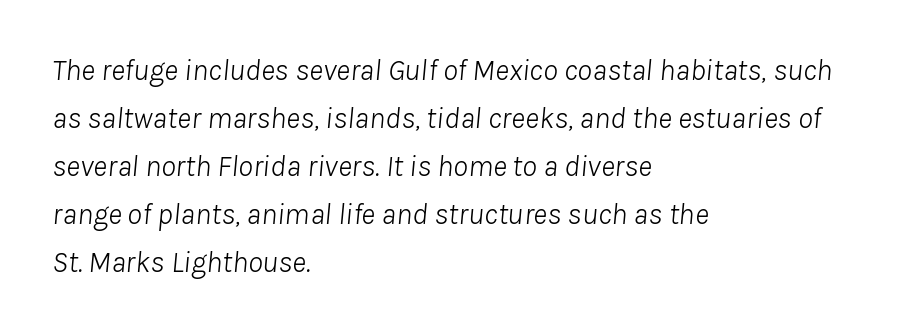
The image shows 30 px light type, italic (leaning right); set left-aligned, normal line spacing (1.6x), normal letter spacing, not underlined; low stroke contrast and a medium x-height.
